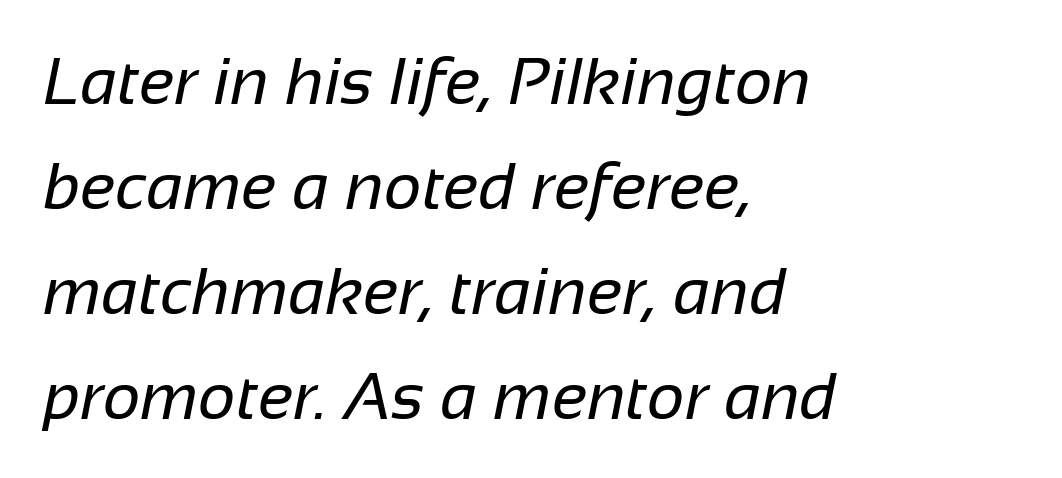
The image shows 66 px regular-weight sans-serif type; set left-aligned, normal line spacing (1.59x), normal letter spacing, not underlined; low stroke contrast and a medium x-height.
